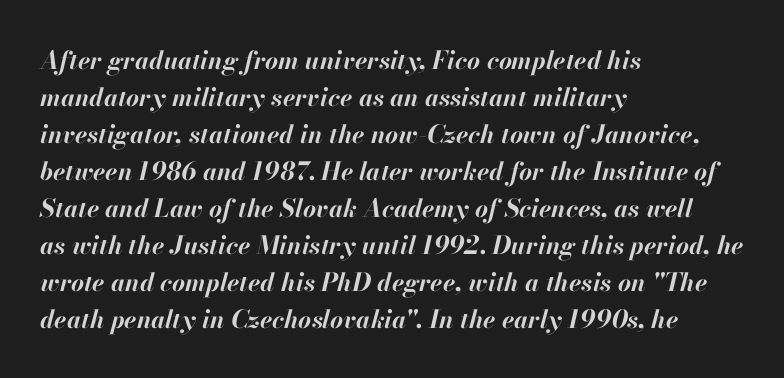
The image shows 25 px bold type, italic (leaning right); set left-aligned, normal line spacing (1.48x), normal letter spacing, not underlined.
